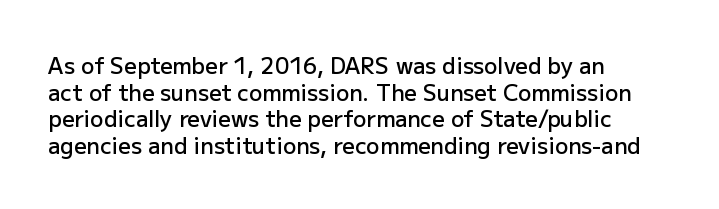
Q: Is the text bold? A: Semi-bold.
Q: Is the text italic (slanted)? A: No, it is upright.
Q: Is the text underlined? A: No.
Q: How is the paragraph aligned? A: Left-aligned.
Q: Is the spacing between letters normal or unusually wide? A: Normal.
